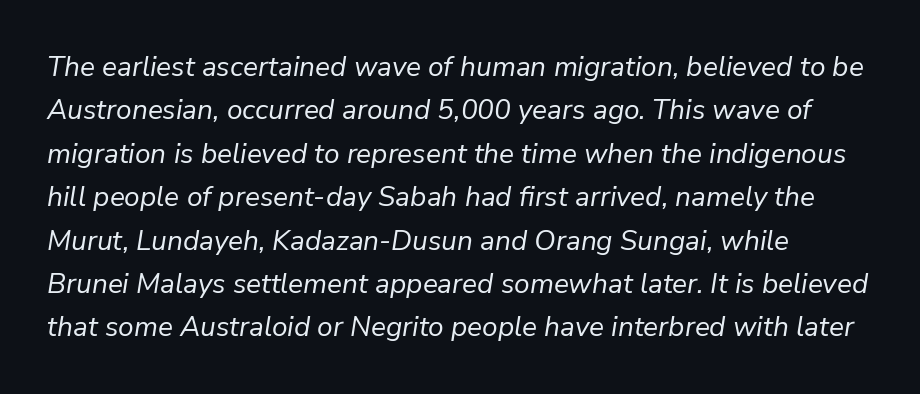
The image shows 28 px regular-weight type, italic (leaning right); set left-aligned, normal line spacing (1.55x), normal letter spacing, not underlined; low stroke contrast and a medium x-height.
